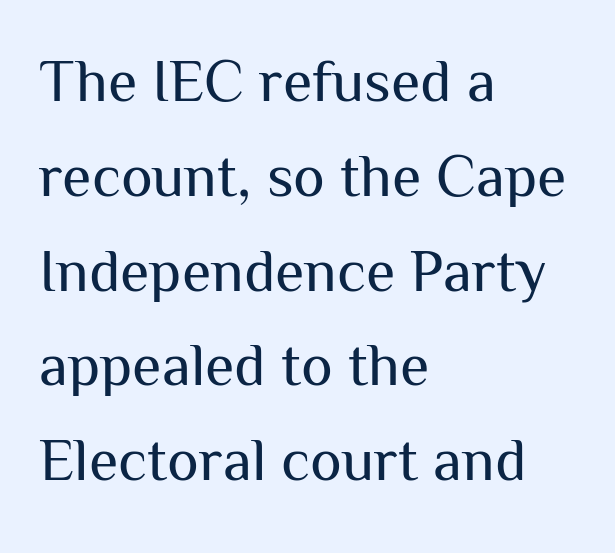
{"serif": "no", "italic": "no", "bold": "no", "weight": "regular", "width": "normal", "stroke_contrast": "medium", "x_height": "medium", "monospaced": "no", "underline": "no", "align": "left", "line_spacing": "normal", "line_spacing_ratio": 1.58, "letter_spacing": "normal", "letter_spacing_em": 0.0, "glyph_px": 60}
